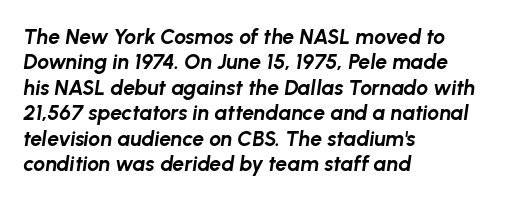
The image shows 21 px bold type, italic (leaning right); set left-aligned, line spacing 1.21x, normal letter spacing, not underlined.
